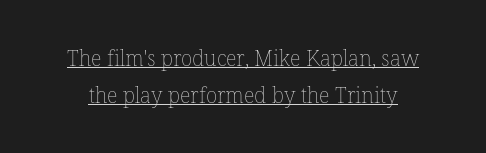
The image shows 21 px text type, upright; set line spacing 1.75x, normal letter spacing, underlined.
